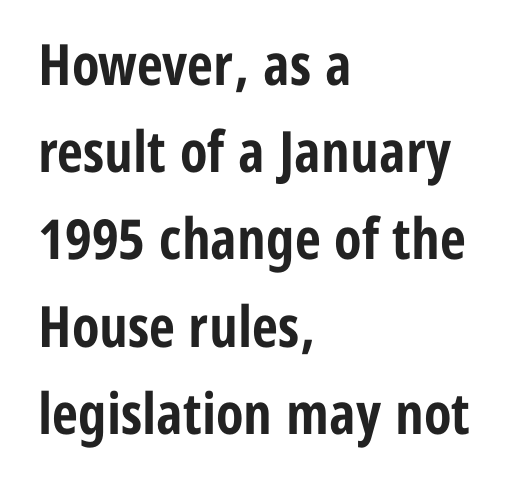
Q: Is the text bold? A: Yes.
Q: Is the text italic (slanted)? A: No, it is upright.
Q: Is the typeface a serif or a sans-serif typeface? A: Sans-serif.
Q: Is the text underlined? A: No.
Q: How is the paragraph aligned? A: Left-aligned.
Q: Is the spacing between letters normal or unusually wide? A: Normal.
Q: Is the spacing between lines tight, normal or loose? A: Normal.
Q: Width (condensed, normal, or wide)? A: Condensed.
Q: Stroke contrast? A: Low.
Q: x-height? A: Medium.
Q: Monospaced? A: No.
